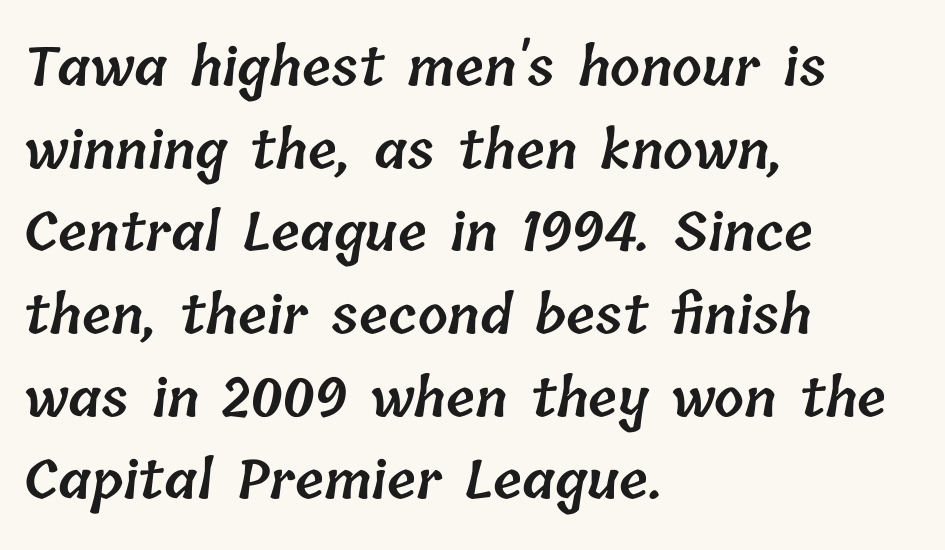
{"bold": "semi", "weight": "semibold", "width": "normal", "stroke_contrast": "low", "x_height": "medium", "monospaced": "no", "underline": "no", "align": "left", "line_spacing": "normal", "line_spacing_ratio": 1.56, "letter_spacing": "normal", "letter_spacing_em": 0.0, "glyph_px": 53}
